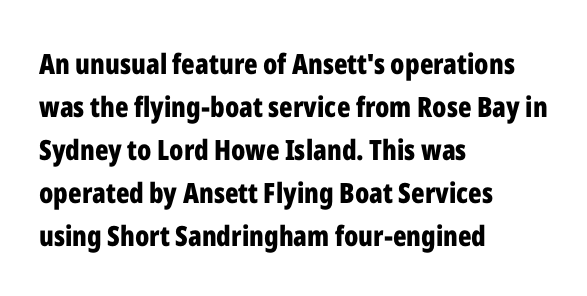
Q: Is the text bold? A: Yes.
Q: Is the text italic (slanted)? A: No, it is upright.
Q: Is the typeface a serif or a sans-serif typeface? A: Sans-serif.
Q: Is the text underlined? A: No.
Q: How is the paragraph aligned? A: Left-aligned.
Q: Is the spacing between letters normal or unusually wide? A: Normal.
Q: Is the spacing between lines tight, normal or loose? A: Normal.
Q: Width (condensed, normal, or wide)? A: Condensed.
Q: Stroke contrast? A: Low.
Q: x-height? A: Medium.
Q: Monospaced? A: No.
